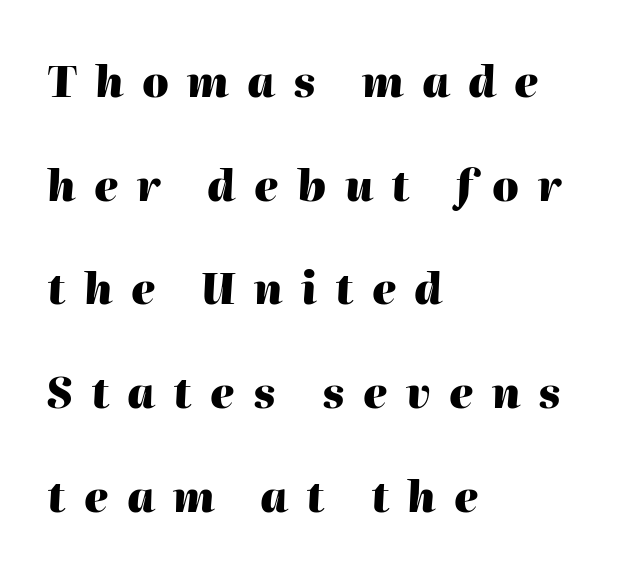
The image shows 42 px heavy type, italic (leaning right); set left-aligned, loose line spacing (2.47x), unusually wide letter spacing (+0.44 em), not underlined; high stroke contrast and a medium x-height.
